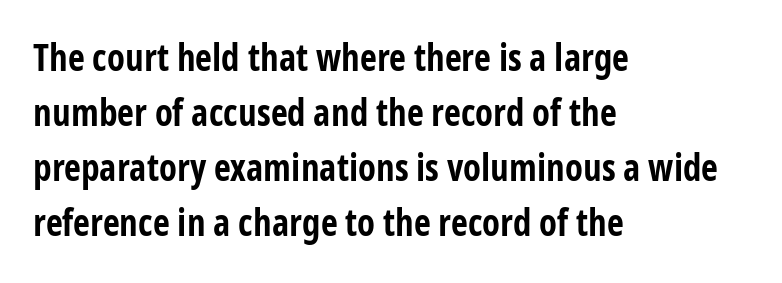
Q: Is the text bold? A: Yes.
Q: Is the text italic (slanted)? A: No, it is upright.
Q: Is the typeface a serif or a sans-serif typeface? A: Sans-serif.
Q: Is the text underlined? A: No.
Q: How is the paragraph aligned? A: Left-aligned.
Q: Is the spacing between letters normal or unusually wide? A: Normal.
Q: Is the spacing between lines tight, normal or loose? A: Normal.
Q: Width (condensed, normal, or wide)? A: Condensed.
Q: Stroke contrast? A: Low.
Q: x-height? A: Medium.
Q: Monospaced? A: No.
